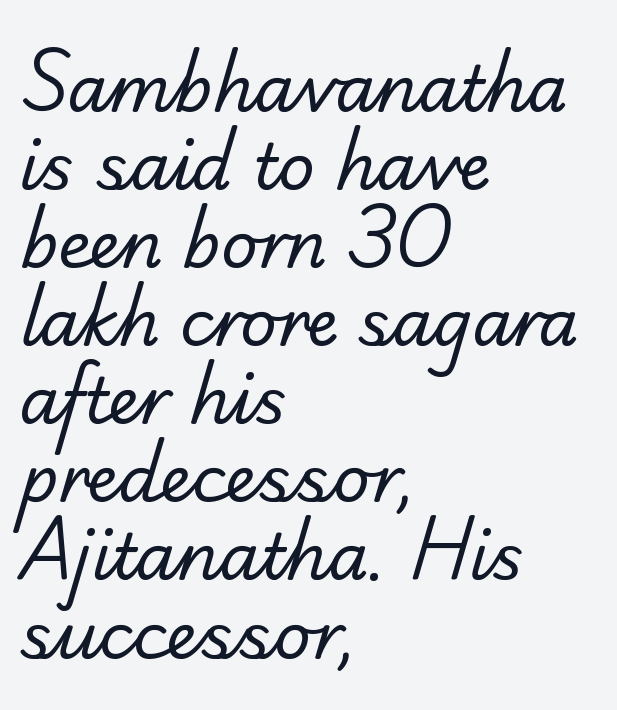
The typesetter chose a ragged-right arrangement here. The letters sit at their default tracking, neither squeezed nor spread. The font family rendered here belongs to the serif group. The strokes are not fattened; the text isn't bold. This sample has the flowing, uneven cadence of proportional lettering. Honestly, there is no underline to notice here at all.
